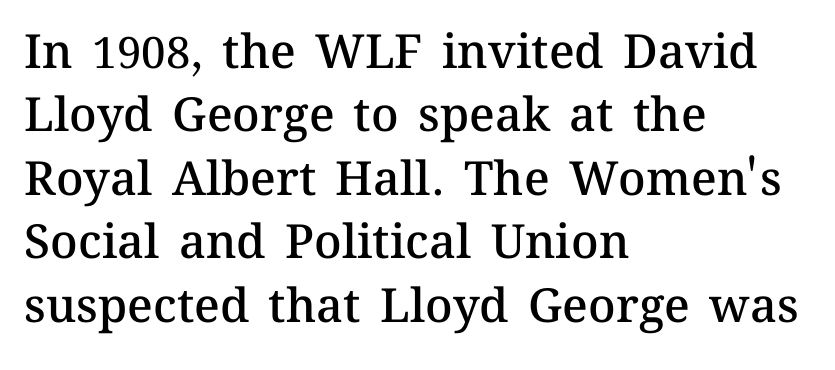
The image shows 47 px semibold type, upright; set left-aligned, normal line spacing (1.35x), normal letter spacing, not underlined; medium stroke contrast and a medium x-height.
